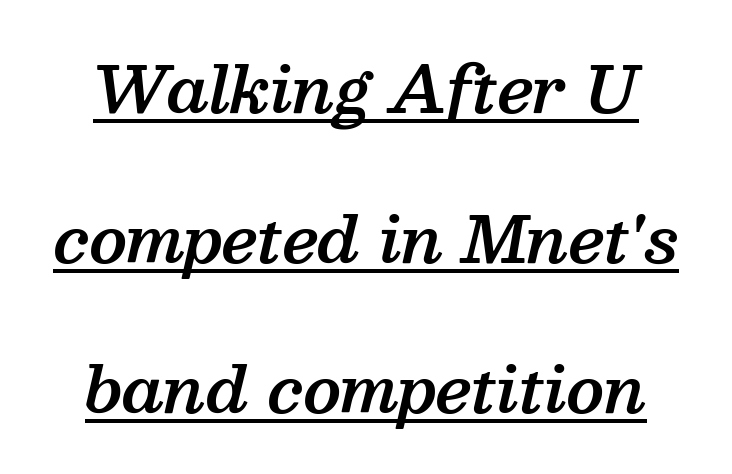
The image shows 63 px semibold serif type, italic (leaning right); set centered, loose line spacing (2.38x), normal letter spacing, underlined; medium stroke contrast and a medium x-height.
